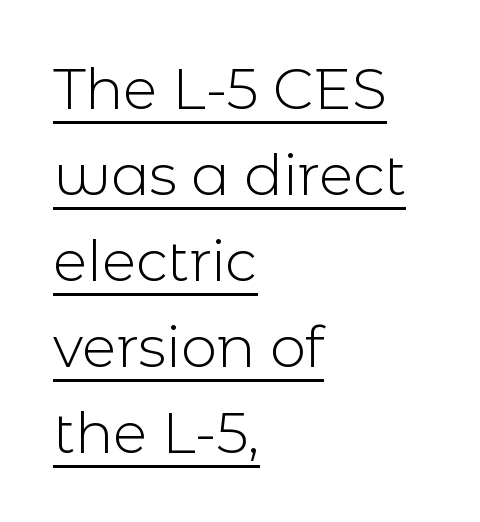
The image shows 57 px light sans-serif type, upright; set left-aligned, normal line spacing (1.51x), normal letter spacing, underlined; a medium x-height.
